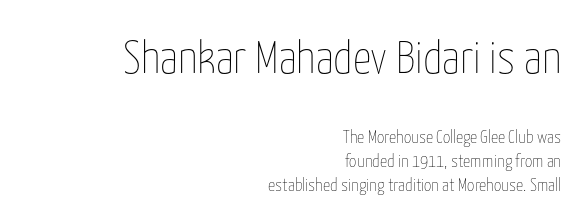
Vertical spacing — default. Posture: straight, roman, zero tilt. Spacing verdict: proportional, widths tailored to each character. The passage shown is not bold in any degree.
